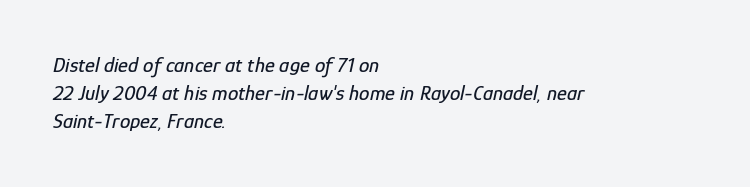
Q: Is the text italic (slanted)? A: Yes, it leans right by about 12 degrees.
Q: Is the text underlined? A: No.
Q: How is the paragraph aligned? A: Left-aligned.
Q: Is the spacing between letters normal or unusually wide? A: Normal.
Q: Is the spacing between lines tight, normal or loose? A: Normal.
